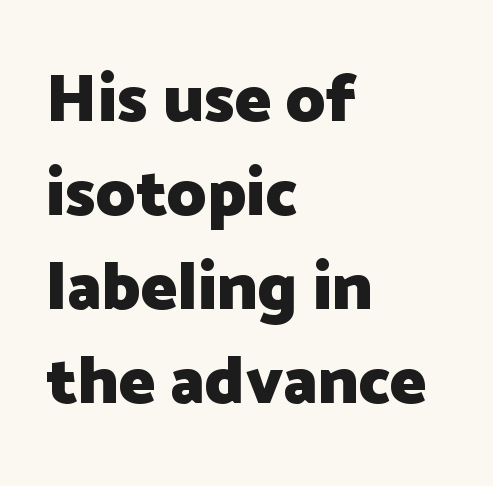
{"serif": "no", "italic": "no", "bold": "yes", "weight": "heavy", "width": "normal", "stroke_contrast": "low", "x_height": "medium", "monospaced": "no", "underline": "no", "align": "left", "line_spacing": "normal", "line_spacing_ratio": 1.38, "letter_spacing": "normal", "letter_spacing_em": 0.0, "glyph_px": 68}
